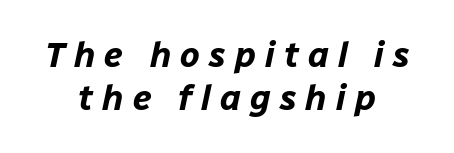
The rendering uses natural spacing where letterforms have individual widths. Strong, thick strokes mark this as bold type. The tracking reads as deliberately expanded to a designer's eye. Any mark beneath the type? The region is blank. Layout note: lines centered. The axis of the letterforms is tilted away from vertical.
